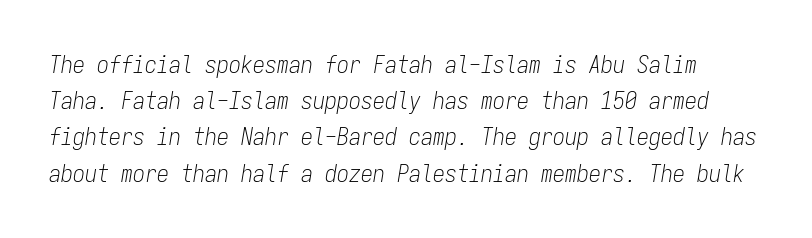
The leading is moderate, giving the passage an even texture. Quick note: underline off. This sample uses an oblique cut, with every glyph tilted off the vertical. Weight class: somewhere from thin through regular. What stands out about the letter spacing? Nothing — it is the standard amount.
